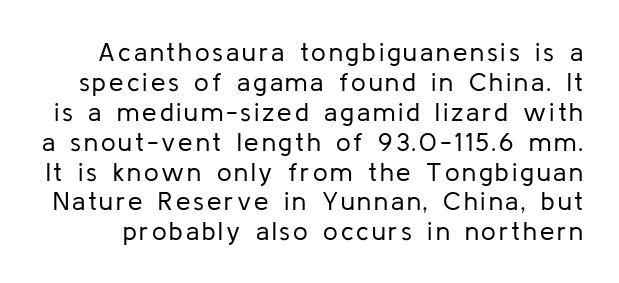
{"italic": "no", "bold": "no", "underline": "no", "line_spacing": "tight", "line_spacing_ratio": 1.15, "glyph_px": 26}
